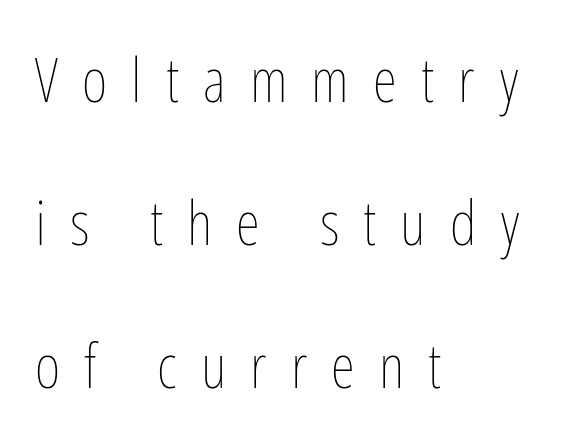
{"italic": "no", "bold": "no", "weight": "thin", "width": "condensed", "stroke_contrast": "low", "x_height": "medium", "monospaced": "no", "underline": "no", "align": "left", "line_spacing": "loose", "line_spacing_ratio": 2.31, "letter_spacing": "wide", "letter_spacing_em": 0.39, "glyph_px": 62}
